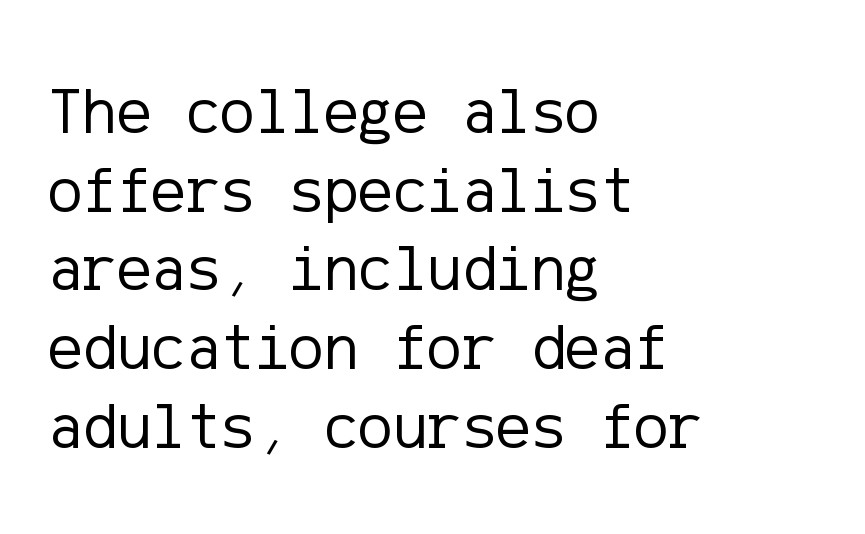
{"serif": "no", "italic": "no", "bold": "no", "weight": "regular", "width": "normal", "stroke_contrast": "low", "x_height": "medium", "underline": "no", "align": "left", "line_spacing_ratio": 1.21, "letter_spacing": "normal", "letter_spacing_em": 0.0, "glyph_px": 65}
